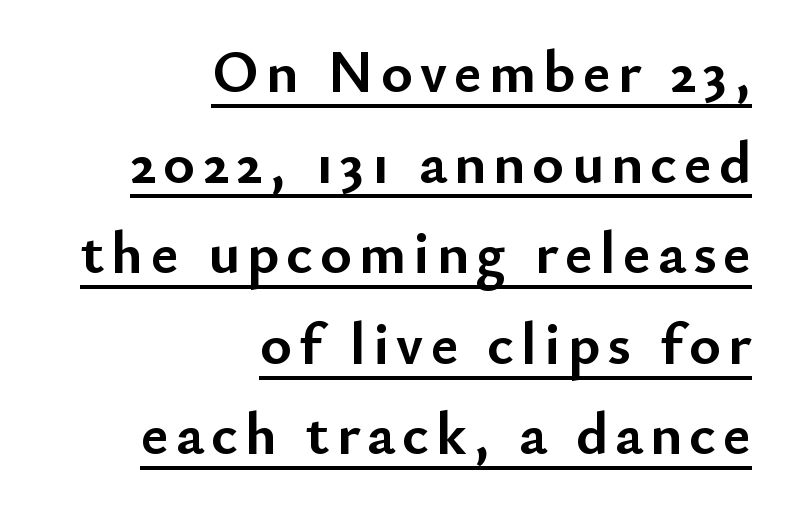
{"serif": "no", "italic": "no", "bold": "yes", "weight": "semibold", "width": "normal", "stroke_contrast": "low", "x_height": "small", "monospaced": "no", "underline": "yes", "align": "right", "line_spacing": "normal", "line_spacing_ratio": 1.51, "glyph_px": 60}
